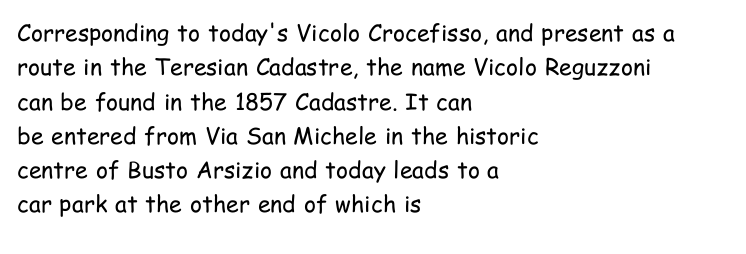
The vertical gap from one line to the next is medium. These lines were composed using upright roman letters. Horizontal alignment here is leftward, the default for most running prose. The gaps between neighbouring characters are ordinary and unremarkable. Weight: regular or lighter.
